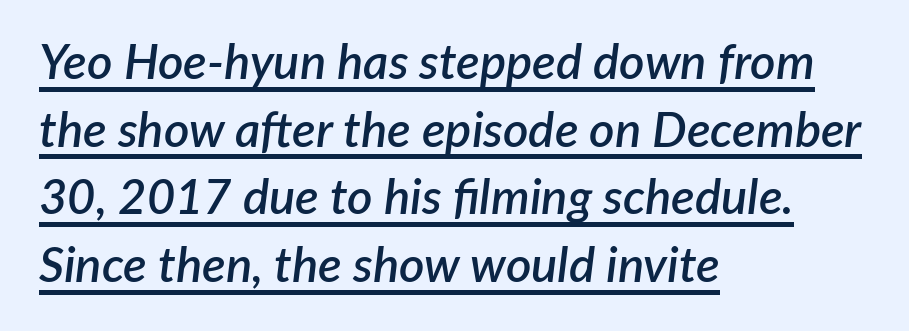
Q: Is the text bold? A: Semi-bold.
Q: Is the text italic (slanted)? A: Yes, it leans right by about 7 degrees.
Q: Is the text underlined? A: Yes.
Q: How is the paragraph aligned? A: Left-aligned.
Q: Is the spacing between letters normal or unusually wide? A: Normal.
Q: Is the spacing between lines tight, normal or loose? A: Normal.
Q: Width (condensed, normal, or wide)? A: Normal.
Q: Stroke contrast? A: Low.
Q: x-height? A: Medium.
Q: Monospaced? A: No.
